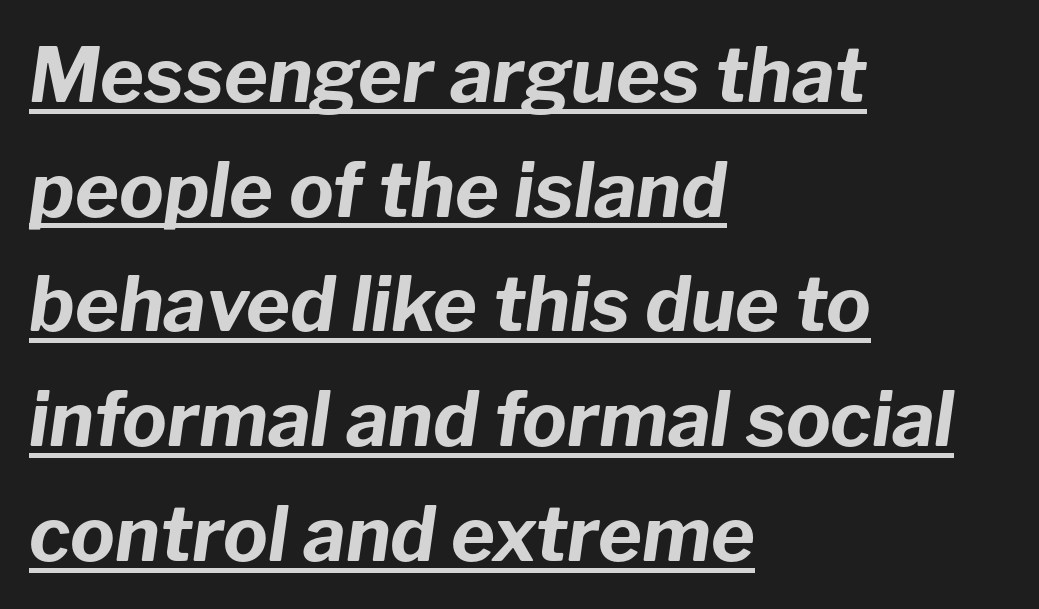
The image shows 75 px bold type, italic (leaning right); set left-aligned, normal line spacing (1.53x), normal letter spacing, underlined; low stroke contrast and a medium x-height.
